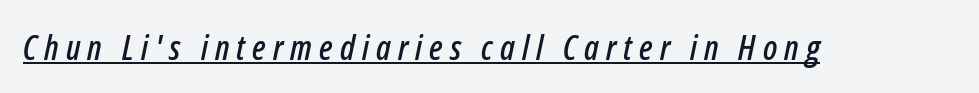
{"italic": "yes", "lean": "right", "slant_degrees": 12, "width": "condensed", "stroke_contrast": "low", "x_height": "medium", "monospaced": "no", "underline": "yes", "letter_spacing": "wide", "letter_spacing_em": 0.21, "glyph_px": 34}
